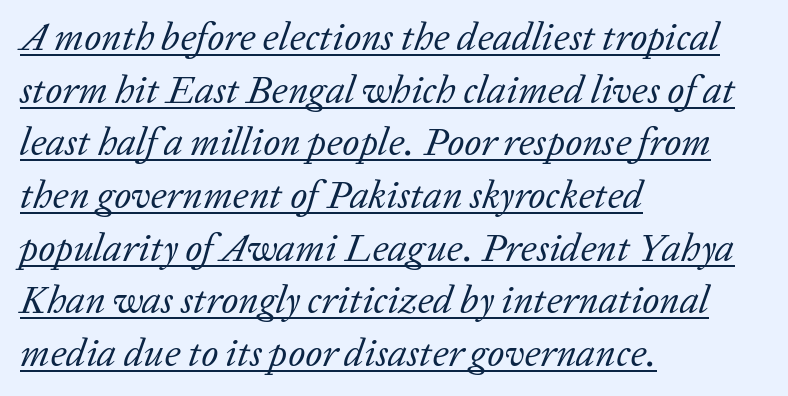
The image shows 39 px regular-weight serif type, italic (leaning right); set left-aligned, normal line spacing (1.35x), normal letter spacing, underlined; low stroke contrast and a medium x-height.
